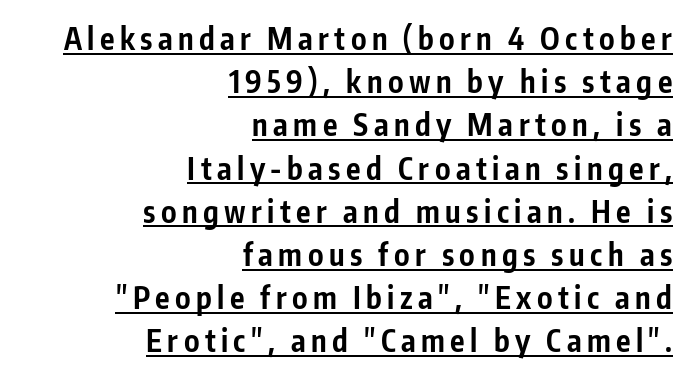
{"serif": "no", "italic": "no", "bold": "yes", "weight": "bold", "width": "condensed", "stroke_contrast": "low", "x_height": "medium", "monospaced": "no", "underline": "yes", "align": "right", "line_spacing": "normal", "line_spacing_ratio": 1.44, "glyph_px": 30}
